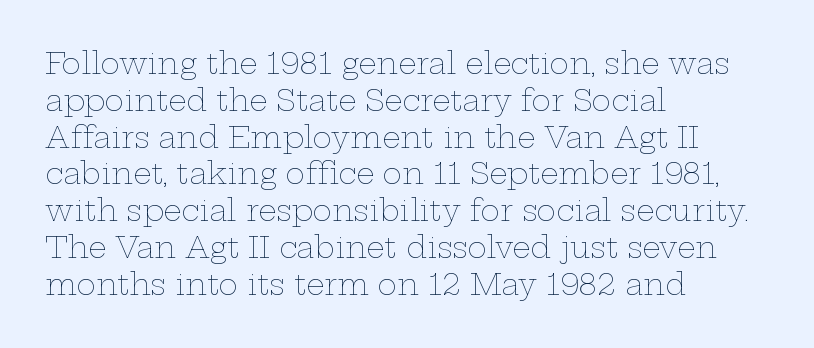
{"italic": "no", "bold": "no", "weight": "thin", "width": "wide", "stroke_contrast": "low", "x_height": "medium", "monospaced": "no", "underline": "no", "align": "left", "line_spacing": "normal", "line_spacing_ratio": 1.27, "letter_spacing": "normal", "letter_spacing_em": 0.0, "glyph_px": 29}
